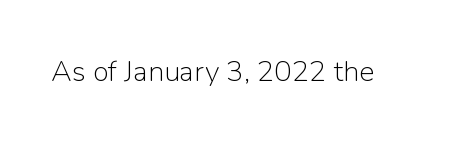
Q: Is the text bold? A: No.
Q: Is the text italic (slanted)? A: No, it is upright.
Q: Is the typeface a serif or a sans-serif typeface? A: Sans-serif.
Q: Is the text underlined? A: No.
Q: Is the spacing between letters normal or unusually wide? A: Normal.
Q: Width (condensed, normal, or wide)? A: Normal.
Q: Stroke contrast? A: Low.
Q: x-height? A: Medium.
Q: Monospaced? A: No.
